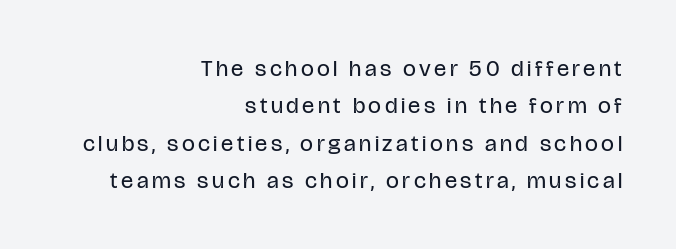
Q: Is the text bold? A: No.
Q: Is the text italic (slanted)? A: No, it is upright.
Q: Is the text underlined? A: No.
Q: How is the paragraph aligned? A: Right-aligned.
Q: Is the spacing between lines tight, normal or loose? A: Normal.
